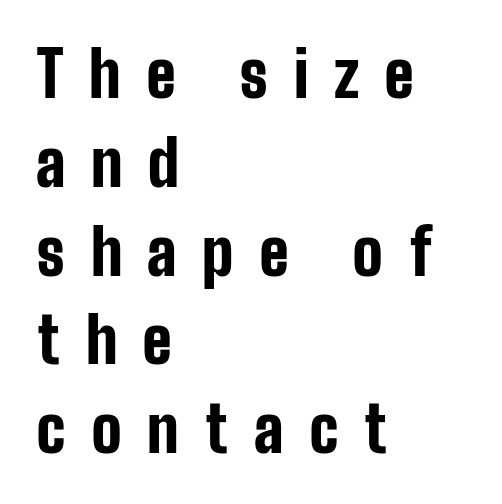
{"serif": "no", "italic": "no", "bold": "yes", "weight": "bold", "width": "condensed", "stroke_contrast": "low", "x_height": "medium", "monospaced": "no", "underline": "no", "align": "left", "line_spacing": "normal", "line_spacing_ratio": 1.41, "letter_spacing": "wide", "letter_spacing_em": 0.4, "glyph_px": 63}
